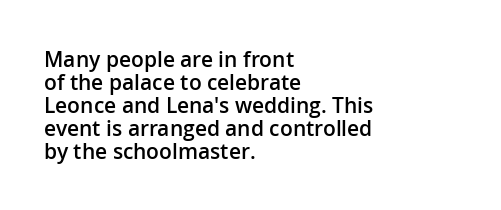
The image shows 21 px text type, upright; set left-aligned, tight line spacing (1.09x), normal letter spacing, not underlined.
